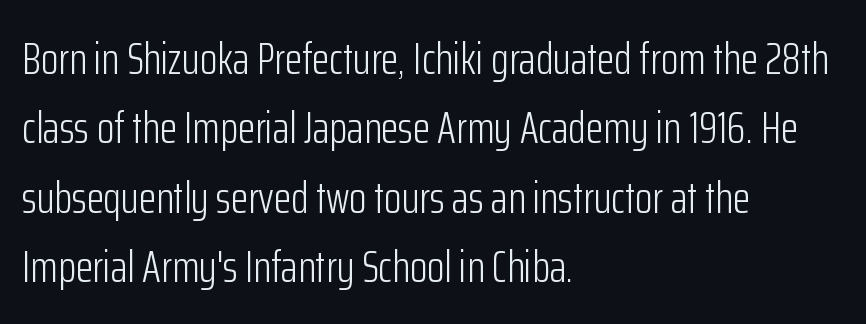
Q: Is the text bold? A: No.
Q: Is the text italic (slanted)? A: No, it is upright.
Q: Is the typeface a serif or a sans-serif typeface? A: Sans-serif.
Q: Is the text underlined? A: No.
Q: How is the paragraph aligned? A: Left-aligned.
Q: Is the spacing between letters normal or unusually wide? A: Normal.
Q: Is the spacing between lines tight, normal or loose? A: Normal.
Q: Width (condensed, normal, or wide)? A: Condensed.
Q: Stroke contrast? A: Low.
Q: x-height? A: Medium.
Q: Monospaced? A: No.
